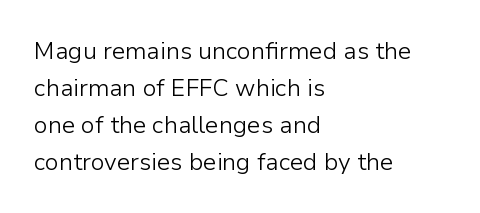
Vertical strokes here are truly vertical. Every row of glyphs begins at an identical x-position on the left. Between one letter and the next there's only the usual sliver of space. Only glyphs here, with clear space below each row.
